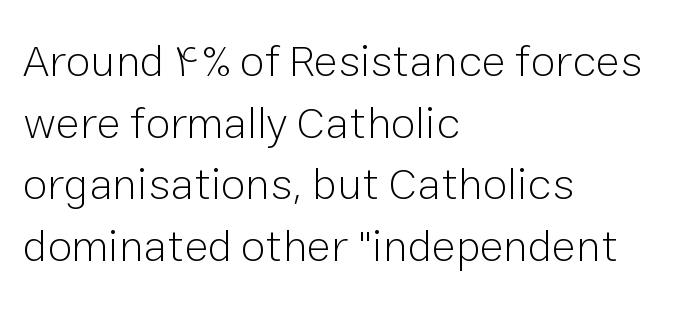
The image shows 45 px light sans-serif type, upright; set left-aligned, normal line spacing (1.37x), normal letter spacing, not underlined; low stroke contrast and a medium x-height.
